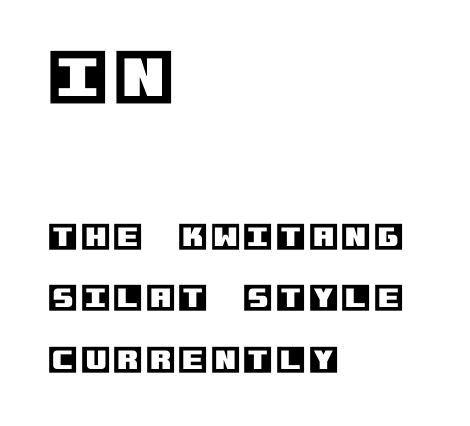
The image shows 61 px text type, upright; set left-aligned, loose line spacing (2.05x), not underlined; the first (top) block is 2.03x larger; a large x-height.
